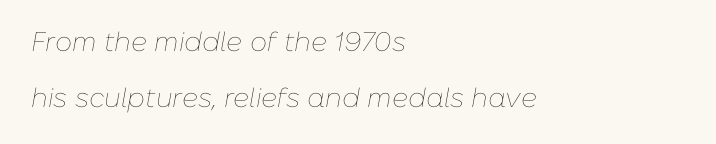
{"italic": "yes", "lean": "right", "slant_degrees": 10, "bold": "no", "underline": "no", "align": "left", "line_spacing": "loose", "line_spacing_ratio": 2.07, "letter_spacing": "normal", "letter_spacing_em": 0.0, "glyph_px": 27}
